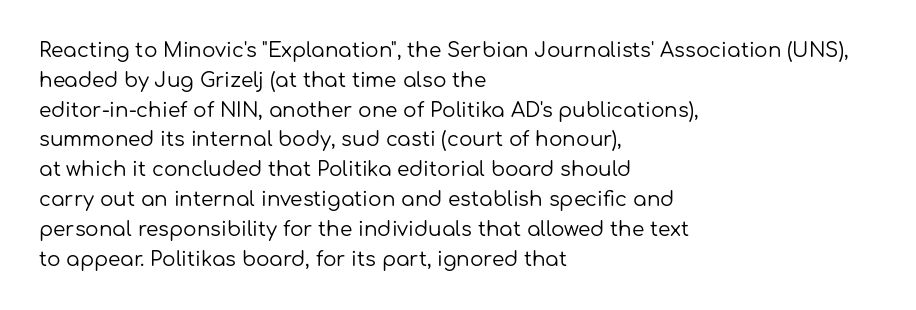
{"italic": "no", "bold": "no", "underline": "no", "align": "left", "line_spacing": "normal", "line_spacing_ratio": 1.49, "letter_spacing": "normal", "letter_spacing_em": 0.0, "glyph_px": 20}
